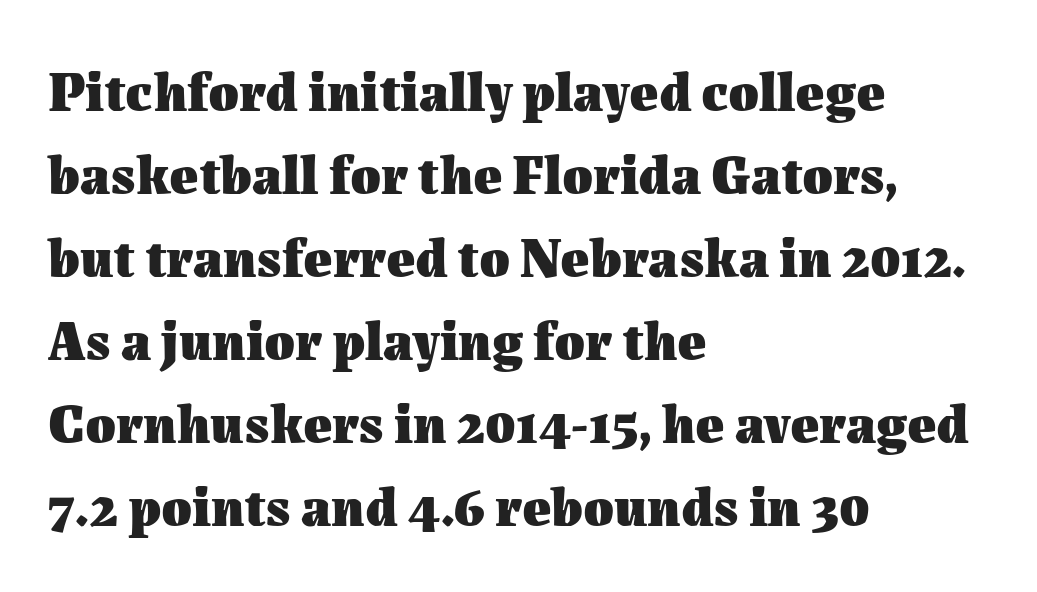
You could call the tracking neutral — neither tight nor loose. Ordinary non-slanted type is in use. Plain, unruled lines of type. The passage shown is typed in a proportional face where columns would drift. Casual observation: everything's shoved over to the left.
